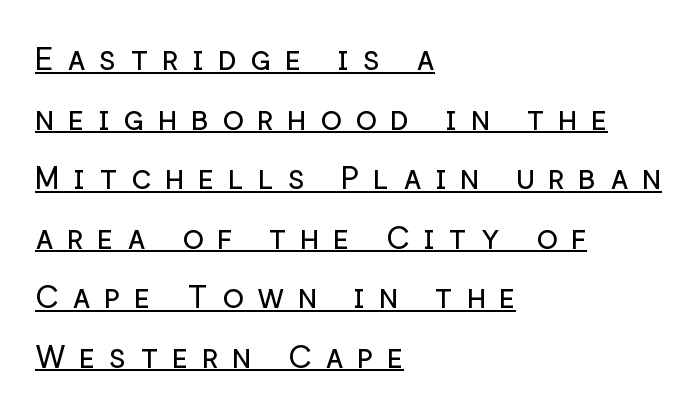
The lettering stays uniformly vertical, giving the passage a roman look. The typeface has the unassuming heft of standard copy or less. Has an underline been added? It has. Visually the block forms a straight wall on the left and a jagged coastline on the right. Character widths vary here, with narrow letters taking less room than wide ones. Between one letter and the next there's a generous, obvious gap.
